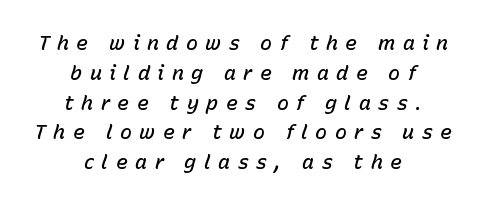
The image shows 20 px text type, italic (leaning right); set centered, normal line spacing (1.49x), unusually wide letter spacing (+0.37 em), not underlined.
